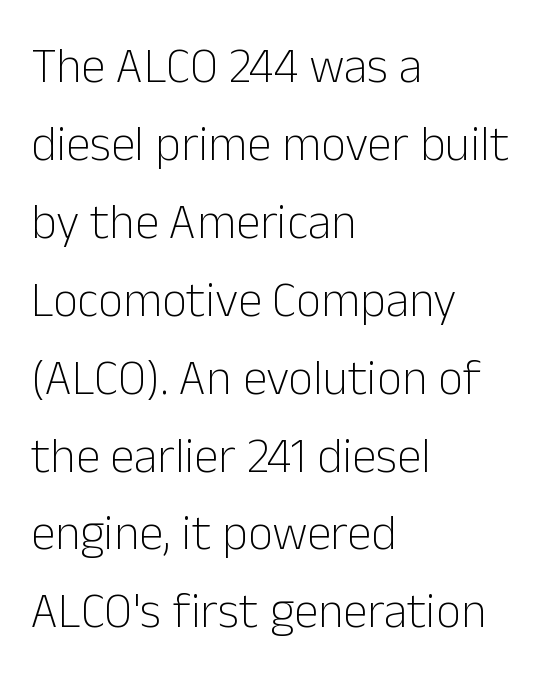
Letterform terminals end flat and unadorned throughout the passage. The setting favours the left margin, as ordinary paragraphs usually do. Nope, not italic — everything's standing straight. Varying glyph widths throughout — classic text-font behaviour. These lines keep a tight, regular rhythm from letter to letter. Vertical stems look standard width or narrower in stroke.
